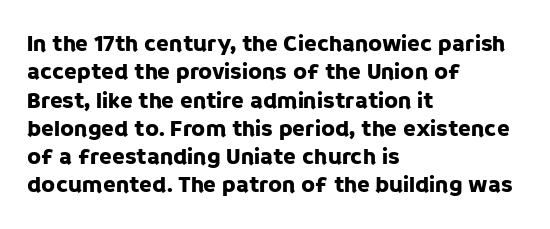
One-word summary of the alignment: left. These lines keep a tight, regular rhythm from letter to letter. Letters rest on an invisible, unmarked baseline. In terms of posture, this sample is upright.
